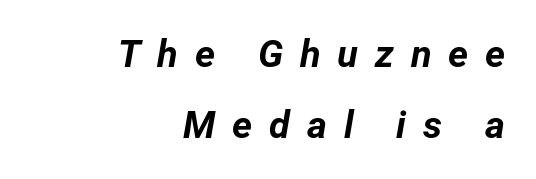
The rendering inserts visible extra space after every character. Designer's note — italics engaged. The space directly below the letters is spotless. The strokes are fattened all the way to bold.
